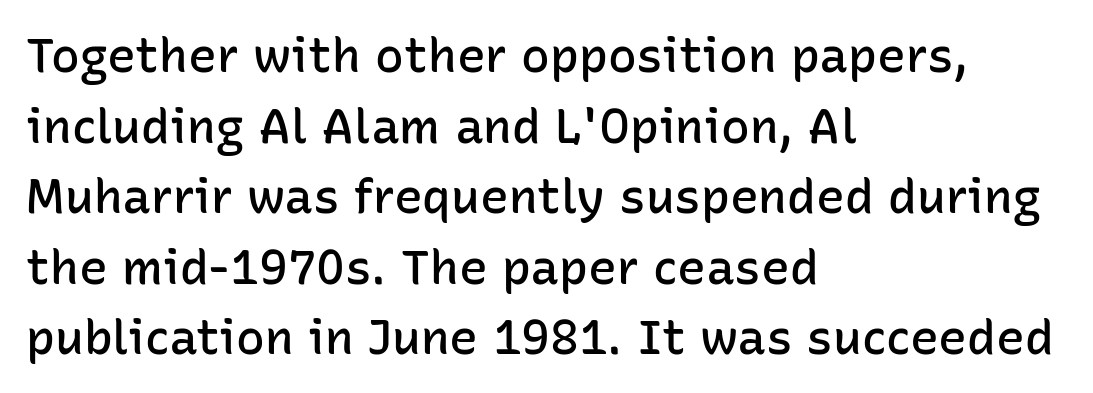
Q: Is the text bold? A: Semi-bold.
Q: Is the text italic (slanted)? A: No, it is upright.
Q: Is the typeface a serif or a sans-serif typeface? A: Sans-serif.
Q: Is the text underlined? A: No.
Q: How is the paragraph aligned? A: Left-aligned.
Q: Is the spacing between letters normal or unusually wide? A: Normal.
Q: Is the spacing between lines tight, normal or loose? A: Normal.
Q: Width (condensed, normal, or wide)? A: Normal.
Q: Stroke contrast? A: Low.
Q: x-height? A: Medium.
Q: Monospaced? A: No.
